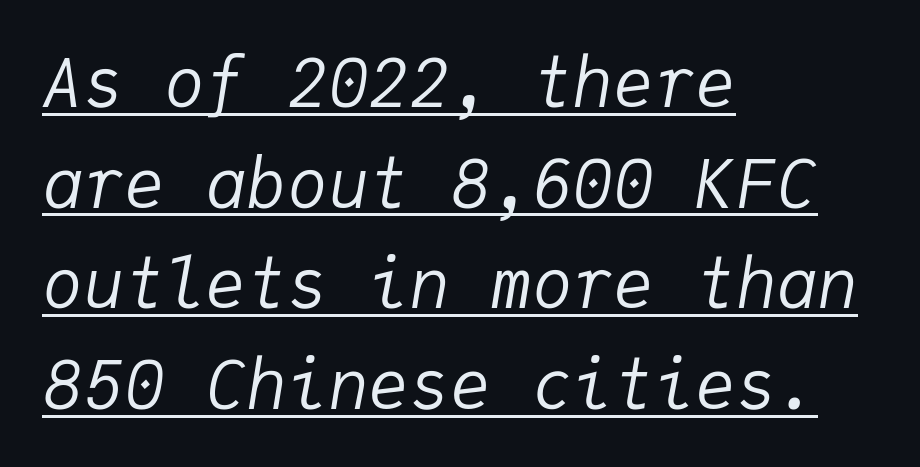
Q: Is the text bold? A: No.
Q: Is the text italic (slanted)? A: Yes, it leans right by about 9 degrees.
Q: Is the text underlined? A: Yes.
Q: How is the paragraph aligned? A: Left-aligned.
Q: Is the spacing between letters normal or unusually wide? A: Normal.
Q: Is the spacing between lines tight, normal or loose? A: Normal.
Q: Width (condensed, normal, or wide)? A: Normal.
Q: Stroke contrast? A: Low.
Q: x-height? A: Medium.
Q: Monospaced? A: Yes.
